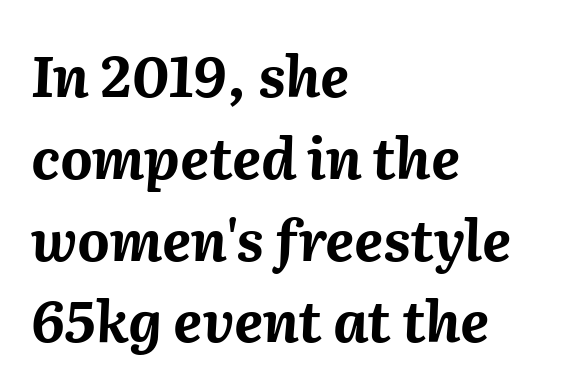
{"italic": "yes", "lean": "right", "slant_degrees": 2, "bold": "yes", "weight": "bold", "width": "normal", "stroke_contrast": "medium", "x_height": "medium", "monospaced": "no", "underline": "no", "align": "left", "line_spacing": "normal", "line_spacing_ratio": 1.46, "letter_spacing": "normal", "letter_spacing_em": 0.0, "glyph_px": 56}
